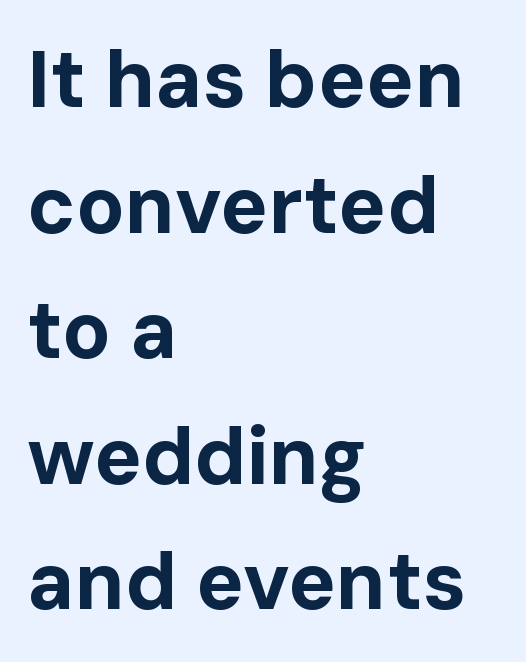
The image shows 80 px bold sans-serif type, upright; set left-aligned, normal line spacing (1.57x), normal letter spacing, not underlined; low stroke contrast and a medium x-height.
